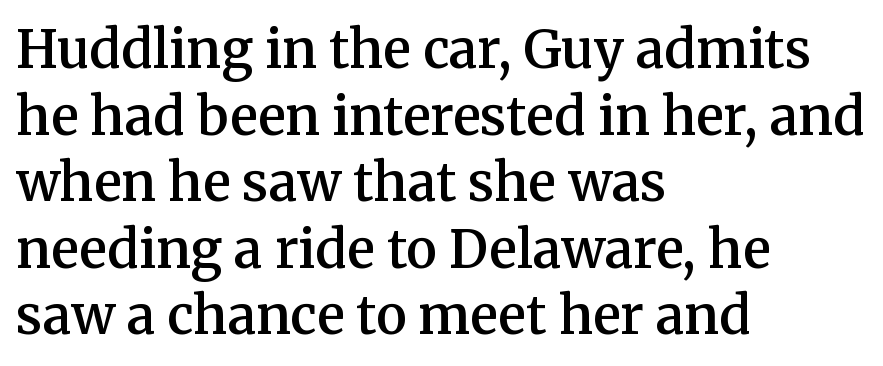
The image shows 52 px semibold serif type, upright; set left-aligned, normal line spacing (1.28x), normal letter spacing, not underlined; medium stroke contrast and a medium x-height.
